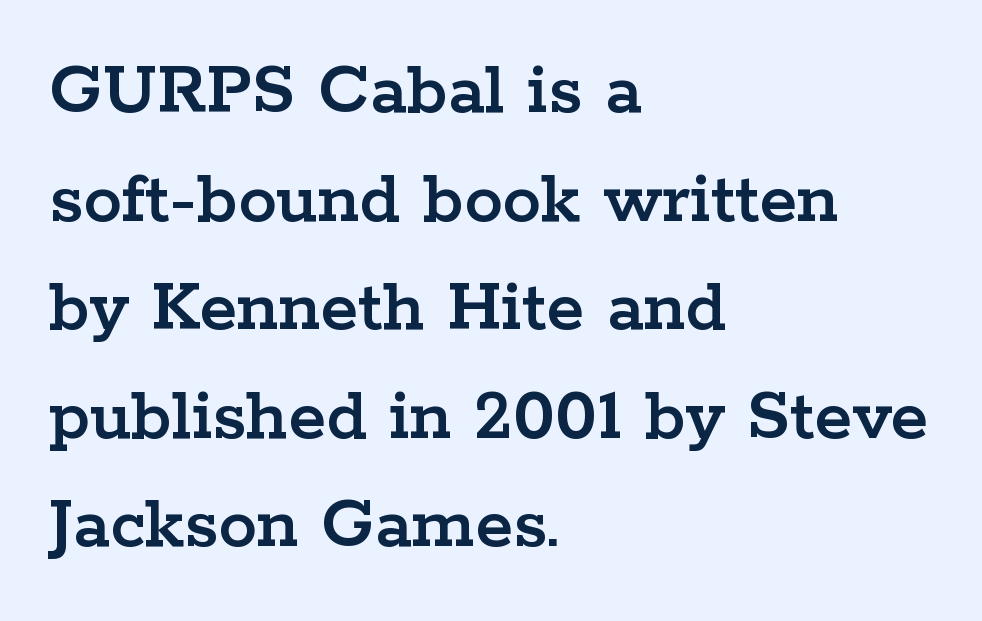
Q: Is the text italic (slanted)? A: No, it is upright.
Q: Is the typeface a serif or a sans-serif typeface? A: Serif.
Q: Is the text underlined? A: No.
Q: How is the paragraph aligned? A: Left-aligned.
Q: Is the spacing between letters normal or unusually wide? A: Normal.
Q: Is the spacing between lines tight, normal or loose? A: Normal.
Q: Width (condensed, normal, or wide)? A: Wide.
Q: Stroke contrast? A: Low.
Q: x-height? A: Medium.
Q: Monospaced? A: No.
